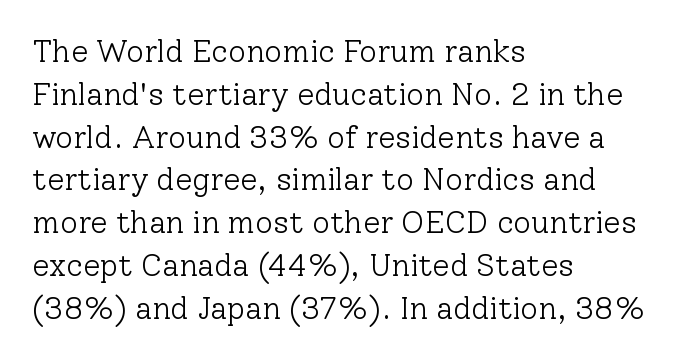
{"serif": "yes", "italic": "no", "bold": "no", "weight": "light", "width": "normal", "stroke_contrast": "low", "x_height": "medium", "monospaced": "no", "underline": "no", "align": "left", "line_spacing": "normal", "line_spacing_ratio": 1.38, "letter_spacing": "normal", "letter_spacing_em": 0.0, "glyph_px": 31}
